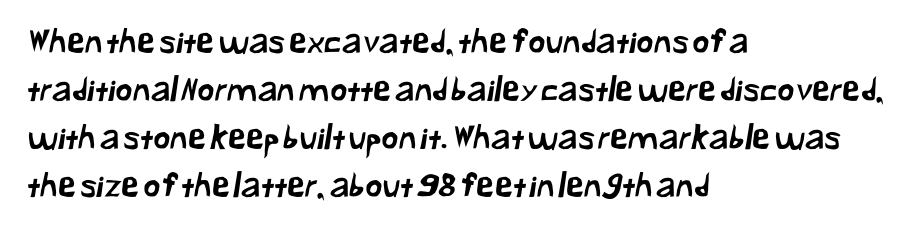
The image shows 33 px sans-serif type; set left-aligned, normal line spacing (1.45x), normal letter spacing, not underlined; low stroke contrast and a medium x-height.
